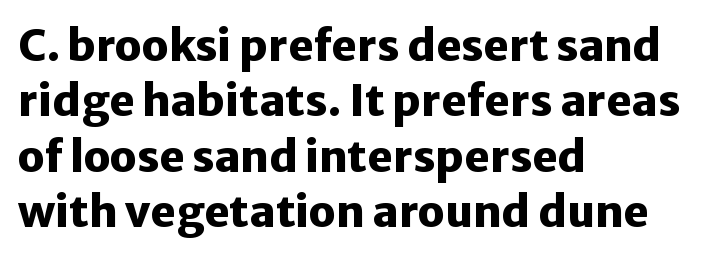
The image shows 43 px heavy sans-serif type, upright; set left-aligned, normal line spacing (1.29x), normal letter spacing, not underlined; low stroke contrast and a medium x-height.
